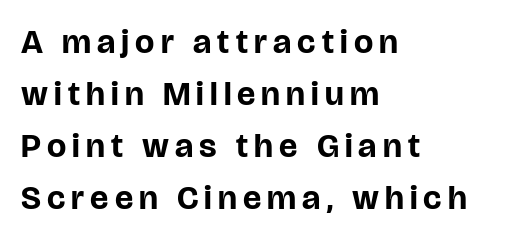
Type without underlining. Teacher's note: observe the even left margin — that is flush-left alignment. Leading: standard. Heft: maximum for text — a bold. Varying glyph widths throughout — classic text-font behaviour.
